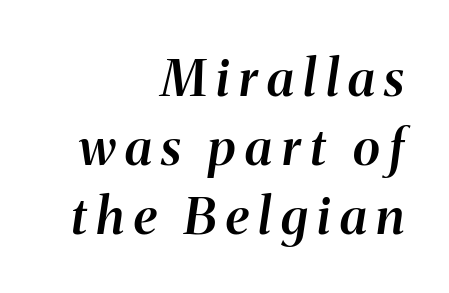
Q: Is the text bold? A: Semi-bold.
Q: Is the text italic (slanted)? A: Yes, it leans right by about 8 degrees.
Q: Is the text underlined? A: No.
Q: How is the paragraph aligned? A: Right-aligned.
Q: Is the spacing between lines tight, normal or loose? A: Normal.
Q: Width (condensed, normal, or wide)? A: Normal.
Q: Stroke contrast? A: Medium.
Q: x-height? A: Medium.
Q: Monospaced? A: No.
